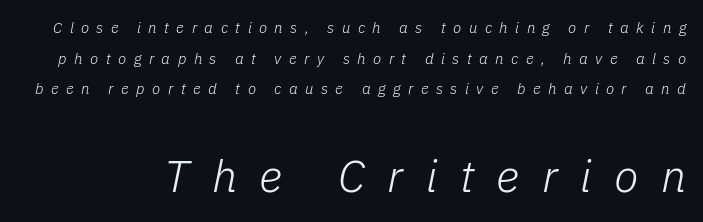
The image shows 45 px light type, italic (leaning right); set loose line spacing (2.04x), unusually wide letter spacing (+0.5 em), not underlined; the second (bottom) block is 3.0x larger; low stroke contrast and a medium x-height.
